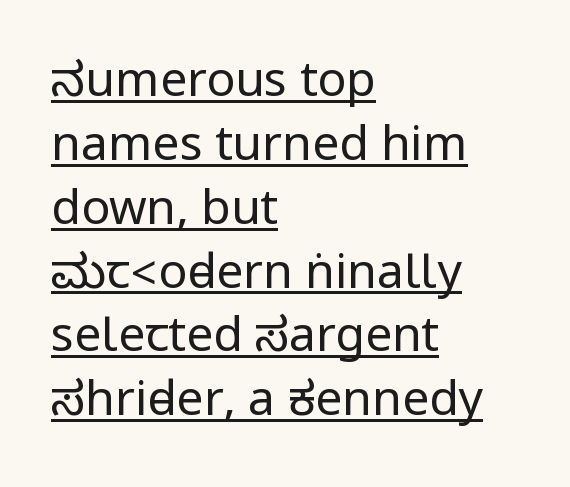
Q: Is the text bold? A: No.
Q: Is the text italic (slanted)? A: No, it is upright.
Q: Is the typeface a serif or a sans-serif typeface? A: Sans-serif.
Q: Is the text underlined? A: Yes.
Q: How is the paragraph aligned? A: Left-aligned.
Q: Is the spacing between letters normal or unusually wide? A: Normal.
Q: Is the spacing between lines tight, normal or loose? A: Normal.
Q: Width (condensed, normal, or wide)? A: Condensed.
Q: Stroke contrast? A: Low.
